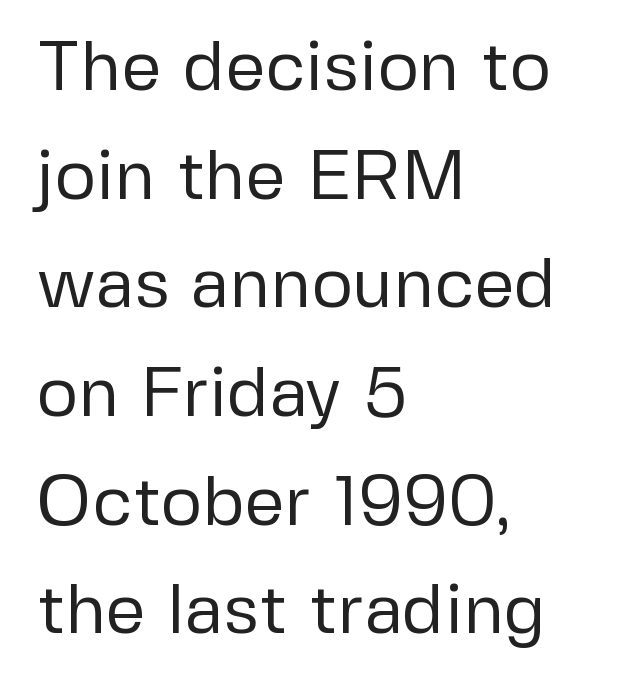
The image shows 71 px regular-weight sans-serif type, upright; set left-aligned, normal line spacing (1.53x), normal letter spacing, not underlined; low stroke contrast and a medium x-height.
